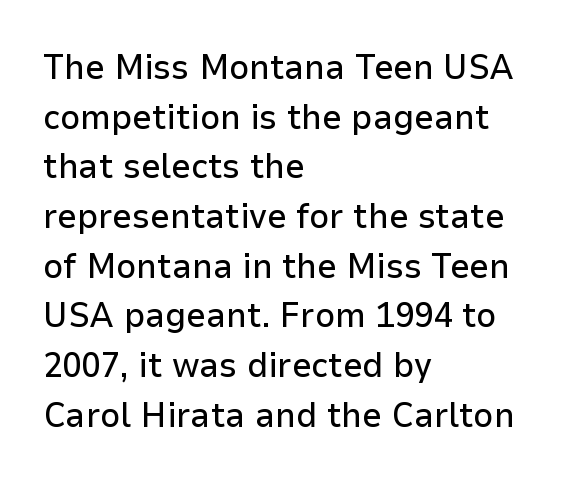
Whoever set this chose a conventional vertical rhythm. Spacing verdict: proportional, widths tailored to each character. Teacher's note: observe the even left margin — that is flush-left alignment. This sample uses a sans-serif face. The gaps between neighbouring characters are ordinary and unremarkable. The gap between lines stays unmarked.
